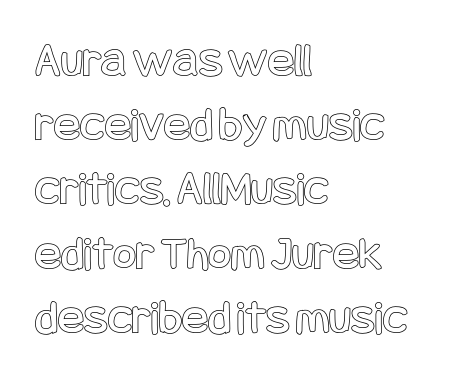
Q: Is the text italic (slanted)? A: No, it is upright.
Q: Is the text underlined? A: No.
Q: How is the paragraph aligned? A: Left-aligned.
Q: Is the spacing between letters normal or unusually wide? A: Normal.
Q: Is the spacing between lines tight, normal or loose? A: Normal.
Q: Width (condensed, normal, or wide)? A: Condensed.
Q: x-height? A: Large.
